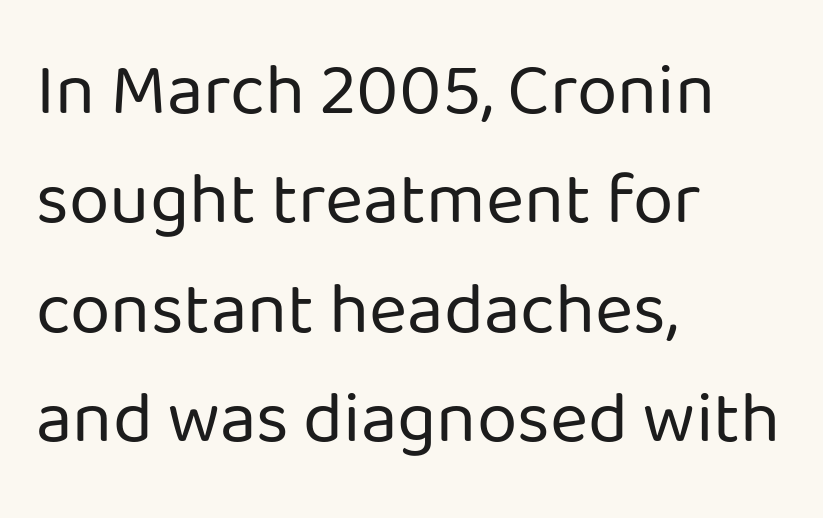
The image shows 73 px regular-weight sans-serif type, upright; set left-aligned, normal line spacing (1.5x), normal letter spacing, not underlined; low stroke contrast and a medium x-height.
